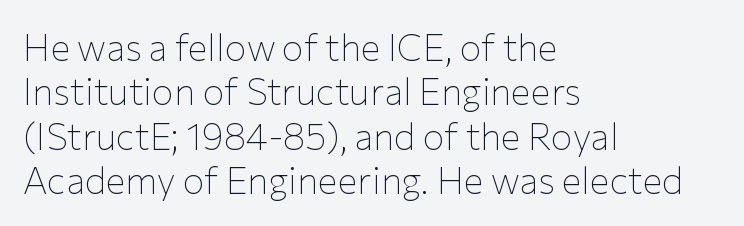
Letters have the restrained weight of plain body copy at most. You can tell it's not italic because the verticals are truly vertical. How are the letters spaced? Ordinarily, with no added tracking. Visually the block forms a straight wall on the left and a jagged coastline on the right.
